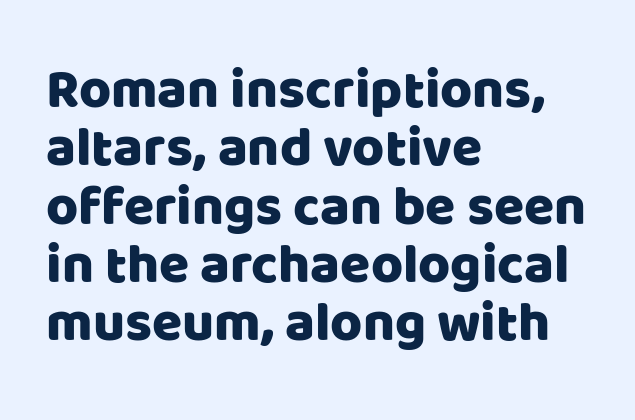
The line texture is even and compact thanks to regular tracking. The specimen reads as upright at a glance. Each line starts at the same left margin while the right side varies. How would I describe the line gaps? Narrow and economical. Underline: absent. This rendering employs a face without finishing strokes, i.e., a sans-serif.
